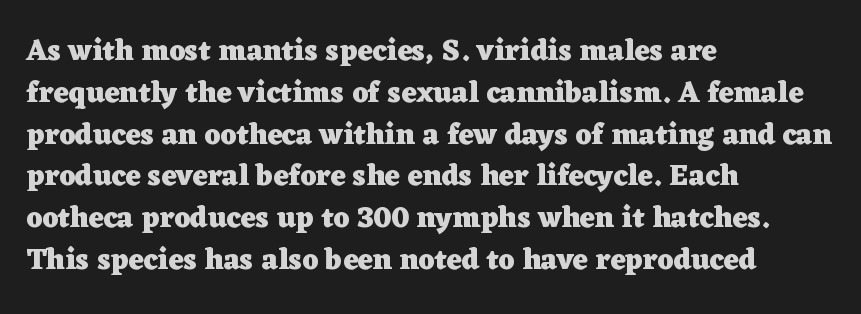
Q: Is the text bold? A: Yes.
Q: Is the text italic (slanted)? A: No, it is upright.
Q: Is the typeface a serif or a sans-serif typeface? A: Serif.
Q: Is the text underlined? A: No.
Q: How is the paragraph aligned? A: Left-aligned.
Q: Is the spacing between letters normal or unusually wide? A: Normal.
Q: Is the spacing between lines tight, normal or loose? A: Normal.
Q: Width (condensed, normal, or wide)? A: Wide.
Q: Stroke contrast? A: Low.
Q: x-height? A: Medium.
Q: Monospaced? A: No.
